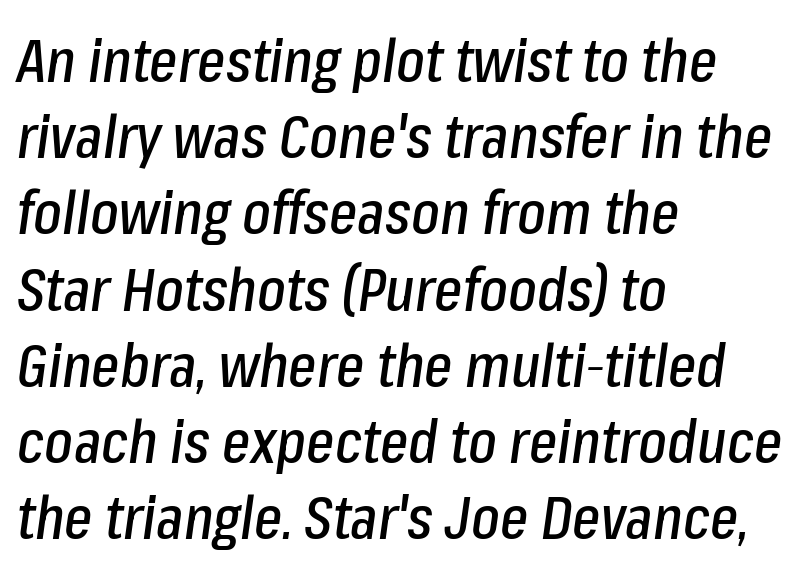
{"italic": "yes", "lean": "right", "slant_degrees": 8, "width": "condensed", "stroke_contrast": "low", "x_height": "medium", "monospaced": "no", "underline": "no", "align": "left", "line_spacing": "normal", "line_spacing_ratio": 1.27, "letter_spacing": "normal", "letter_spacing_em": 0.0, "glyph_px": 60}
